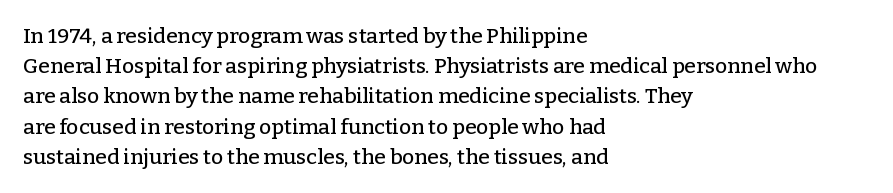
{"italic": "no", "underline": "no", "align": "left", "line_spacing": "normal", "line_spacing_ratio": 1.44, "letter_spacing": "normal", "letter_spacing_em": 0.0, "glyph_px": 21}
